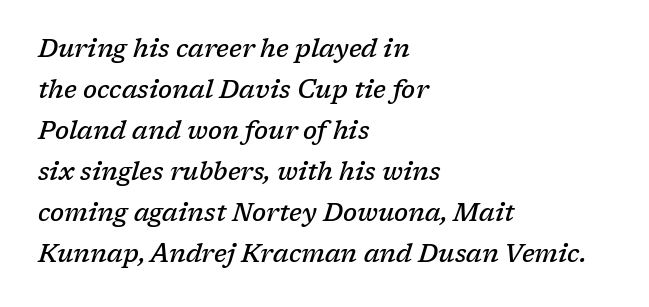
The block of text has a typical density, with ordinary space between rows. Quick note: italic. Stems and bowls a touch heavier than normal — semibold. Glyph-to-glyph distance matches everyday printed text. The passage shown is not underscored anywhere. The compositor pushed each line to the left boundary.
